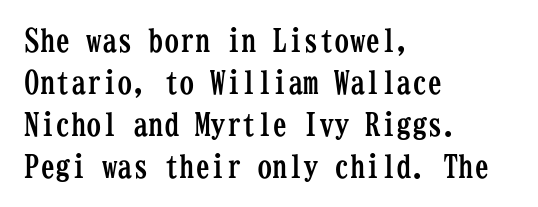
{"serif": "yes", "italic": "no", "bold": "yes", "weight": "semibold", "width": "condensed", "stroke_contrast": "low", "x_height": "medium", "monospaced": "yes", "underline": "no", "align": "left", "line_spacing": "normal", "line_spacing_ratio": 1.36, "letter_spacing": "normal", "letter_spacing_em": 0.0, "glyph_px": 31}
